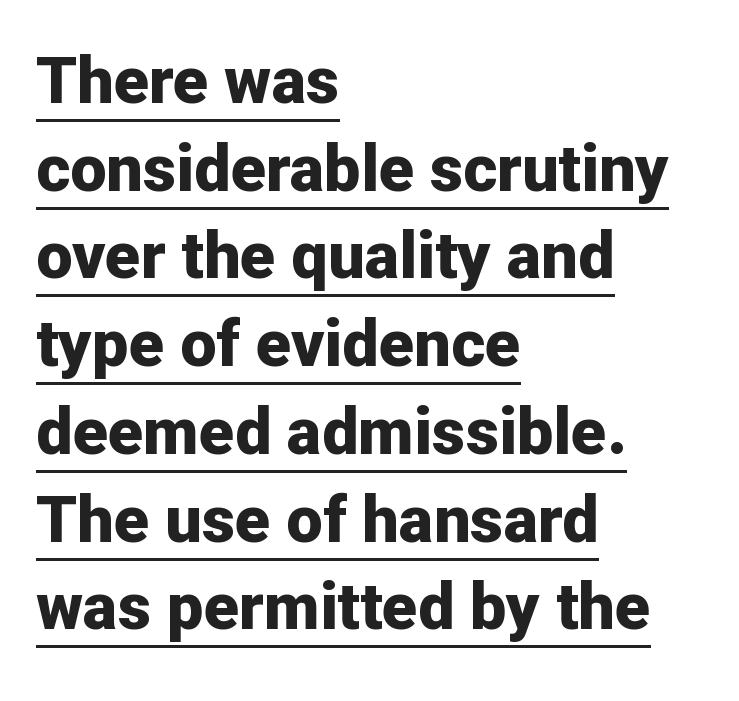
{"serif": "no", "italic": "no", "bold": "yes", "weight": "bold", "width": "normal", "stroke_contrast": "low", "x_height": "medium", "monospaced": "no", "underline": "yes", "align": "left", "line_spacing": "normal", "line_spacing_ratio": 1.35, "letter_spacing": "normal", "letter_spacing_em": 0.0, "glyph_px": 65}
